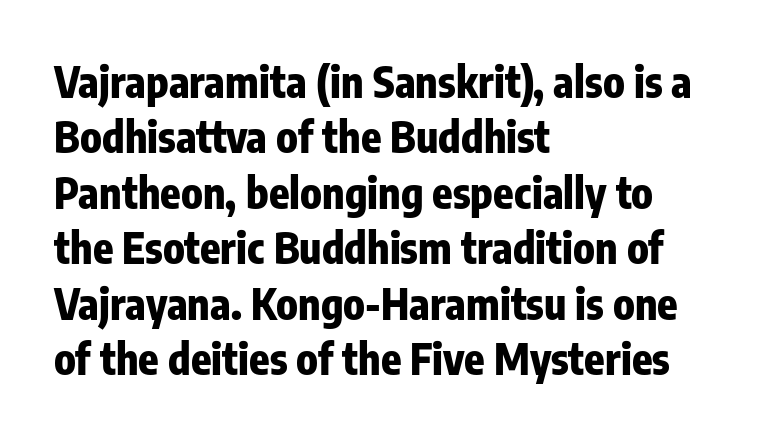
Q: Is the text bold? A: Yes.
Q: Is the text italic (slanted)? A: No, it is upright.
Q: Is the typeface a serif or a sans-serif typeface? A: Sans-serif.
Q: Is the text underlined? A: No.
Q: How is the paragraph aligned? A: Left-aligned.
Q: Is the spacing between letters normal or unusually wide? A: Normal.
Q: Is the spacing between lines tight, normal or loose? A: Normal.
Q: Width (condensed, normal, or wide)? A: Condensed.
Q: Stroke contrast? A: Low.
Q: x-height? A: Medium.
Q: Monospaced? A: No.
